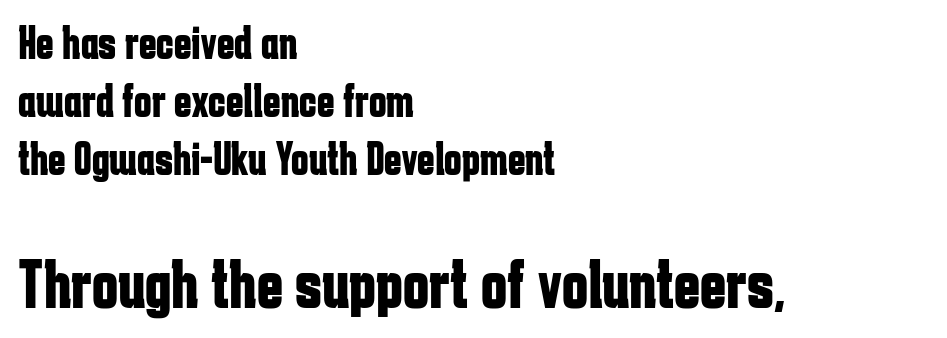
The image shows 70 px bold, condensed sans-serif type, upright; set left-aligned, line spacing 1.23x, normal letter spacing, not underlined; the second (bottom) block is 1.49x larger; low stroke contrast and a medium x-height.
